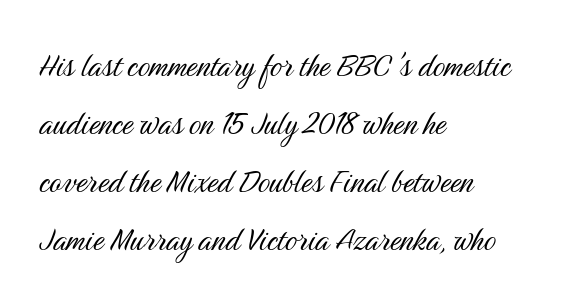
Q: Is the text bold? A: No.
Q: Is the text italic (slanted)? A: Yes.
Q: Is the typeface a serif or a sans-serif typeface? A: Sans-serif.
Q: Is the text underlined? A: No.
Q: How is the paragraph aligned? A: Left-aligned.
Q: Is the spacing between letters normal or unusually wide? A: Normal.
Q: Is the spacing between lines tight, normal or loose? A: Normal.
Q: Width (condensed, normal, or wide)? A: Condensed.
Q: Stroke contrast? A: Medium.
Q: x-height? A: Medium.
Q: Monospaced? A: No.
